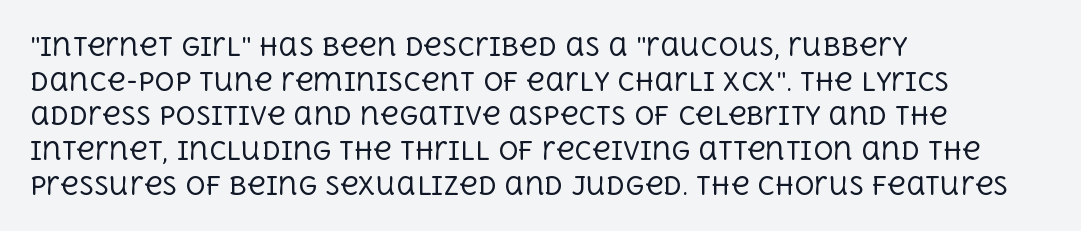
The letters stand straight up with perfectly vertical stems. The typesetter chose a ragged-right arrangement here. What's the leading like? Ordinary, nothing unusual. Nothing unusual about the tracking: characters are spaced as the font intends. Is the stroke heavy? The answer is a plain regular-or-lighter.
